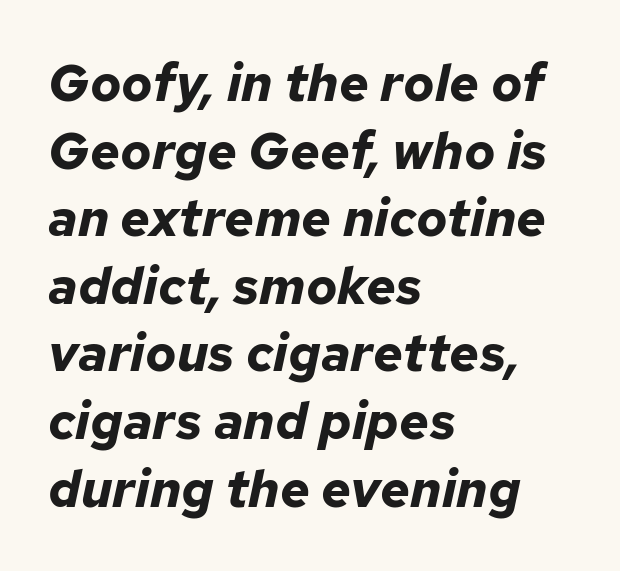
The image shows 52 px bold type, italic (leaning right); set left-aligned, normal line spacing (1.3x), normal letter spacing, not underlined; low stroke contrast and a medium x-height.
